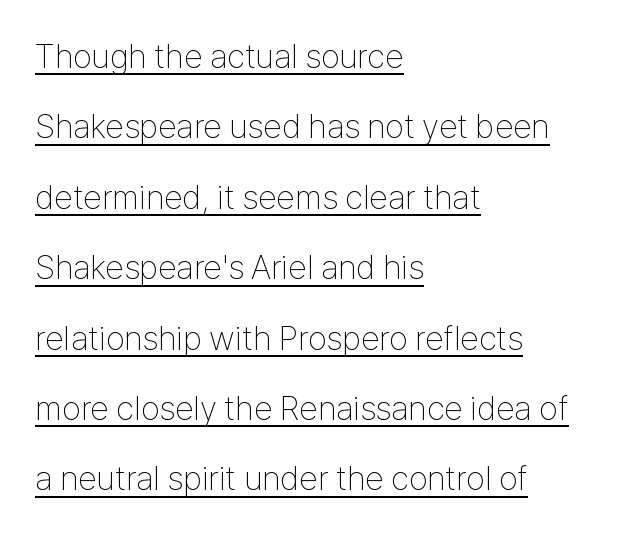
A typesetter would call this proportional, since set widths differ per character. No chunkiness to these letters — they're not bold. In terms of letterspacing, this is plain default setting. A baseline rule has been typeset under these characters. In terms of posture, this sample is upright. Serifs: no, the terminals of the letterforms are clean.
